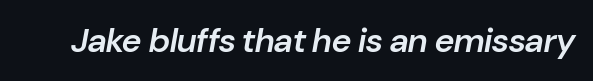
{"italic": "yes", "lean": "right", "slant_degrees": 10, "bold": "semi", "weight": "semibold", "width": "normal", "stroke_contrast": "low", "x_height": "medium", "monospaced": "no", "underline": "no", "letter_spacing": "normal", "letter_spacing_em": 0.0, "glyph_px": 34}
